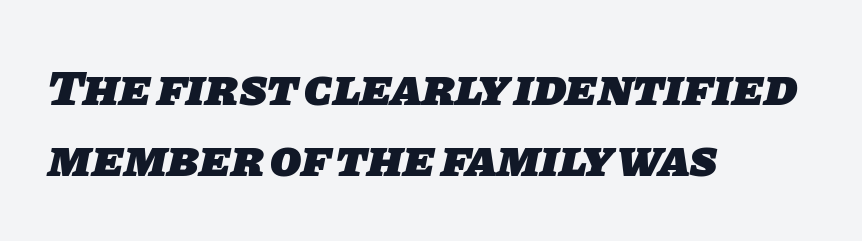
{"bold": "yes", "weight": "heavy", "width": "normal", "stroke_contrast": "low", "x_height": "large", "monospaced": "no", "underline": "no", "align": "left", "line_spacing": "normal", "line_spacing_ratio": 1.4, "letter_spacing": "normal", "letter_spacing_em": 0.0, "glyph_px": 51}
